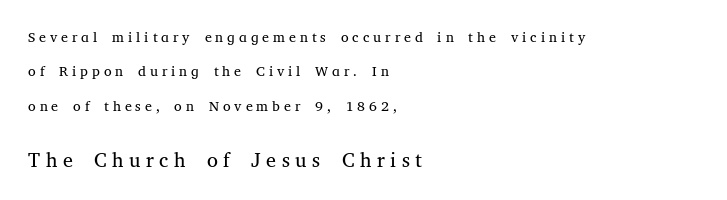
The image shows 20 px text type, upright; set left-aligned, loose line spacing (2.45x), unusually wide letter spacing (+0.28 em), not underlined; the second (bottom) block is 1.43x larger.
